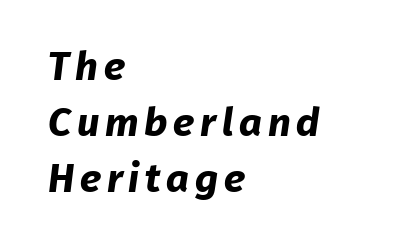
{"serif": "no", "bold": "yes", "weight": "bold", "width": "normal", "stroke_contrast": "low", "x_height": "medium", "monospaced": "no", "underline": "no", "align": "left", "line_spacing": "normal", "line_spacing_ratio": 1.4, "glyph_px": 40}
